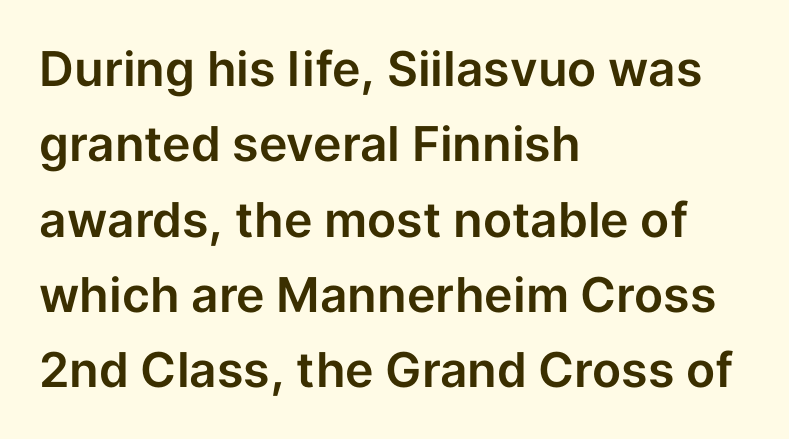
You can tell from the bare stems that sans-serif type was used. Caption: standard tracking, unaltered. A roman cut, with each character standing at attention. Interline gaps are of average width in this sample. A typesetter would call this proportional, since set widths differ per character.
